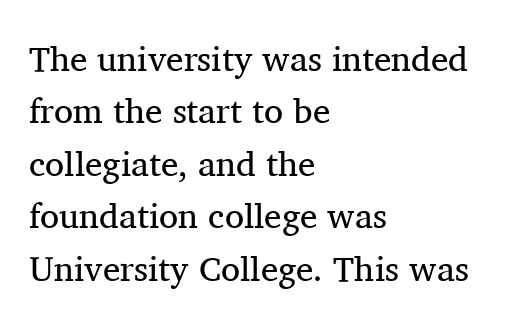
Stem width sits at or under what a default text font uses. Students, note that the glyphs here touch the page at normal intervals. The letters stand straight up with perfectly vertical stems. Quick note: underline off. Leading: standard.
